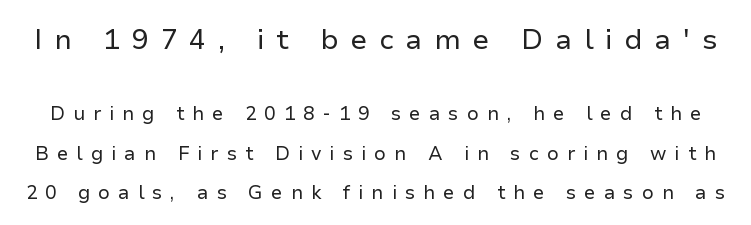
Q: Is the text bold? A: No.
Q: Is the text italic (slanted)? A: No, it is upright.
Q: Is the typeface a serif or a sans-serif typeface? A: Sans-serif.
Q: Is the text underlined? A: No.
Q: Is the spacing between letters normal or unusually wide? A: Unusually wide.
Q: Is the spacing between lines tight, normal or loose? A: Loose.
Q: Which block of text is set in a larger size, the first (top) or the second (bottom)? A: The first (top) one.
Q: Width (condensed, normal, or wide)? A: Normal.
Q: Stroke contrast? A: Low.
Q: x-height? A: Medium.
Q: Monospaced? A: No.
